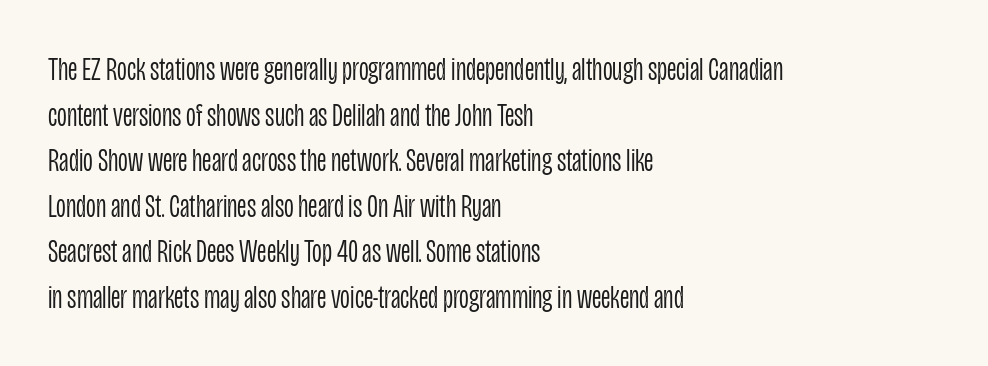
The image shows 34 px light, condensed sans-serif type, upright; set left-aligned, normal line spacing (1.34x), normal letter spacing, not underlined; low stroke contrast and a large x-height.
